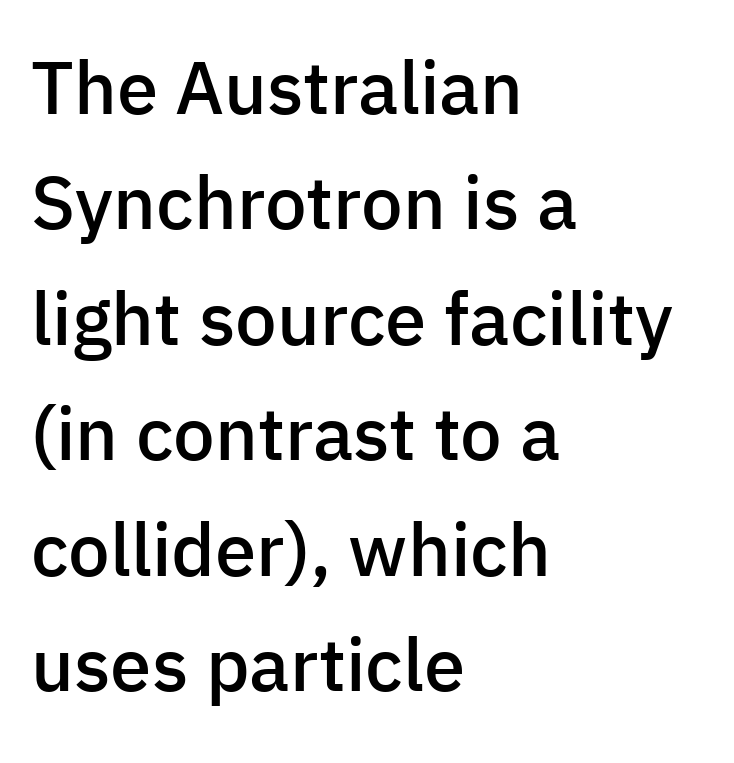
The image shows 74 px semibold sans-serif type, upright; set left-aligned, normal line spacing (1.56x), normal letter spacing, not underlined; low stroke contrast and a medium x-height.
